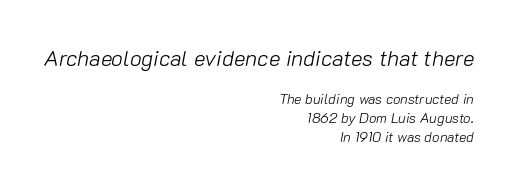
{"italic": "yes", "lean": "right", "slant_degrees": 10, "bold": "no", "underline": "no", "align": "right", "line_spacing": "normal", "line_spacing_ratio": 1.34, "letter_spacing": "normal", "letter_spacing_em": 0.0, "larger_block": "first", "size_ratio": 1.57, "glyph_px": 22}
